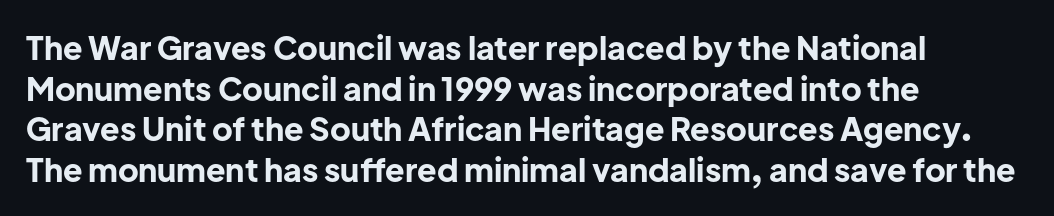
The image shows 32 px bold sans-serif type, upright; set left-aligned, normal line spacing (1.27x), normal letter spacing, not underlined; low stroke contrast and a medium x-height.
